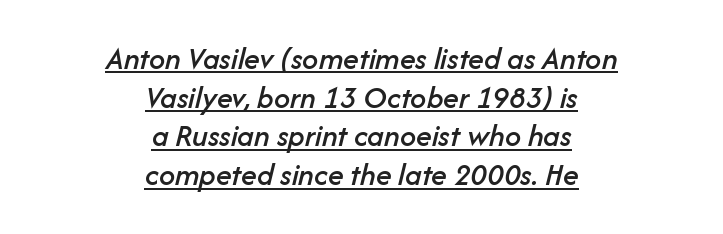
Q: Is the text italic (slanted)? A: Yes, it leans right by about 14 degrees.
Q: Is the text underlined? A: Yes.
Q: How is the paragraph aligned? A: Centered.
Q: Is the spacing between letters normal or unusually wide? A: Normal.
Q: Width (condensed, normal, or wide)? A: Normal.
Q: Stroke contrast? A: Low.
Q: x-height? A: Medium.
Q: Monospaced? A: No.
